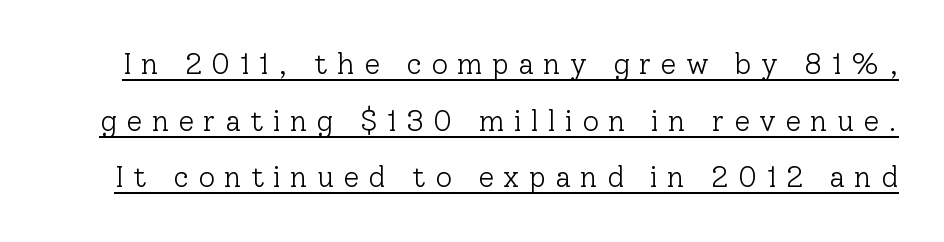
The face looks like a standard text weight, possibly lighter. A typesetter would call this heavily tracked-out type. Each letter's strokes conclude with small projecting serifs. Check the space under the baseline: a stroke is drawn there. The passage shown stacks its lines with a broad gap. These lines are rendered in a variable-pitch font.
